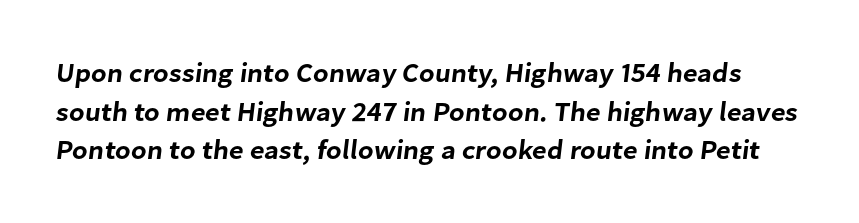
The image shows 27 px text type; set normal line spacing (1.43x), normal letter spacing, not underlined.
